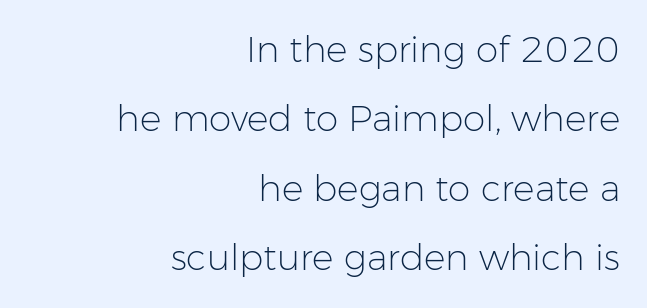
Q: Is the text bold? A: No.
Q: Is the text italic (slanted)? A: No, it is upright.
Q: Is the typeface a serif or a sans-serif typeface? A: Sans-serif.
Q: Is the text underlined? A: No.
Q: How is the paragraph aligned? A: Right-aligned.
Q: Is the spacing between letters normal or unusually wide? A: Normal.
Q: Is the spacing between lines tight, normal or loose? A: Loose.
Q: Width (condensed, normal, or wide)? A: Normal.
Q: Stroke contrast? A: Low.
Q: x-height? A: Medium.
Q: Monospaced? A: No.
